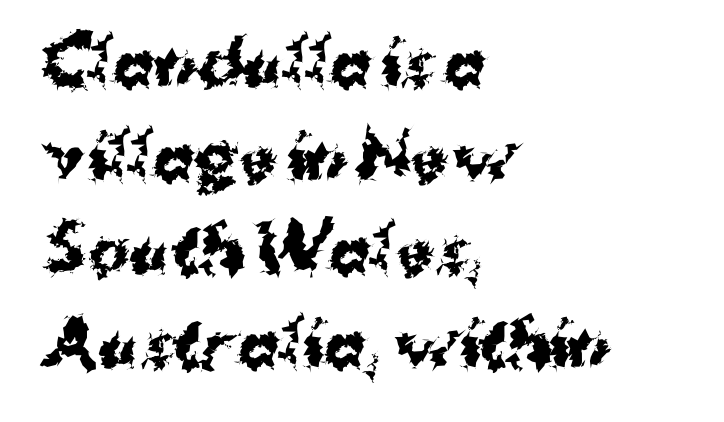
The image shows 62 px bold sans-serif type; set left-aligned, normal line spacing (1.51x), normal letter spacing, not underlined; medium stroke contrast and a medium x-height.
